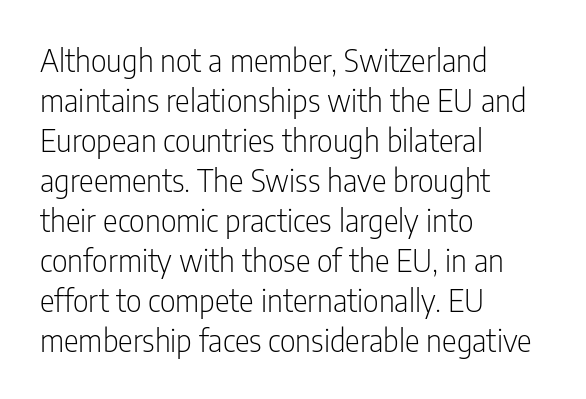
{"serif": "no", "italic": "no", "bold": "no", "weight": "light", "width": "condensed", "stroke_contrast": "low", "x_height": "medium", "monospaced": "no", "underline": "no", "align": "left", "line_spacing": "normal", "line_spacing_ratio": 1.29, "letter_spacing": "normal", "letter_spacing_em": 0.0, "glyph_px": 31}
